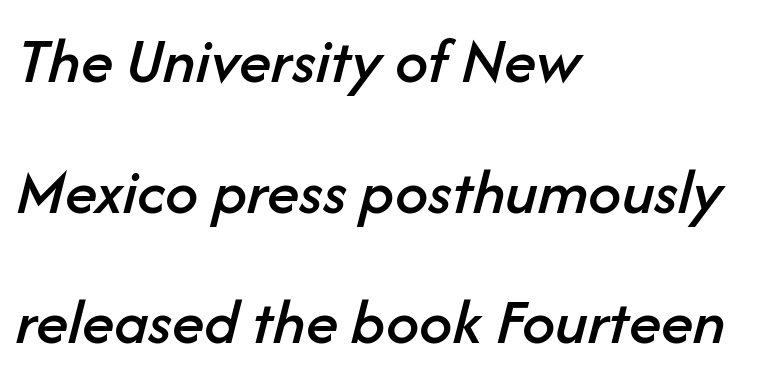
The image shows 66 px text type, italic (leaning right); set left-aligned, loose line spacing (1.98x), normal letter spacing, not underlined; low stroke contrast and a medium x-height.
